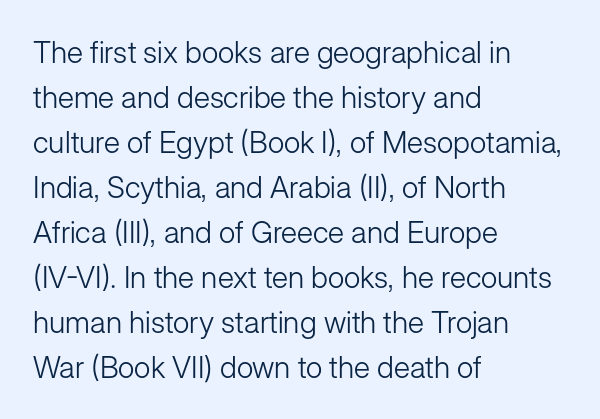
Q: Is the text bold? A: No.
Q: Is the text italic (slanted)? A: No, it is upright.
Q: Is the typeface a serif or a sans-serif typeface? A: Sans-serif.
Q: Is the text underlined? A: No.
Q: How is the paragraph aligned? A: Left-aligned.
Q: Is the spacing between letters normal or unusually wide? A: Normal.
Q: Is the spacing between lines tight, normal or loose? A: Normal.
Q: Width (condensed, normal, or wide)? A: Normal.
Q: Stroke contrast? A: Low.
Q: x-height? A: Medium.
Q: Monospaced? A: No.
